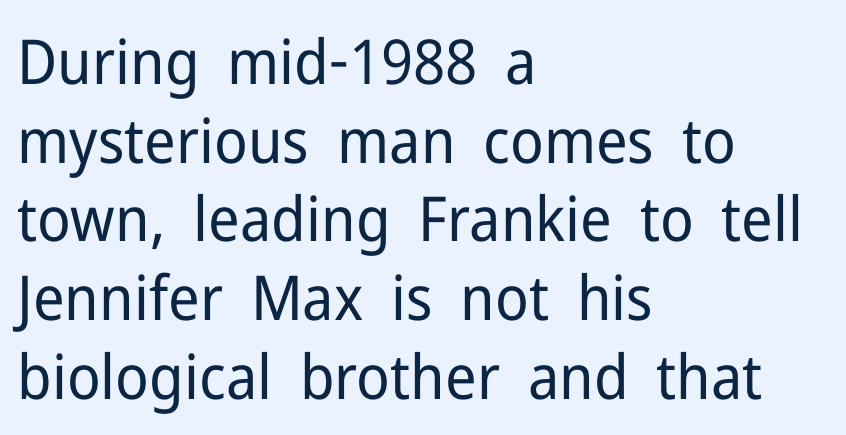
The image shows 62 px regular-weight sans-serif type, upright; set left-aligned, normal line spacing (1.27x), normal letter spacing, not underlined; low stroke contrast and a medium x-height.
